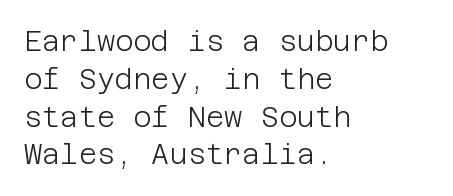
The image shows 28 px light sans-serif type, upright; set left-aligned, normal line spacing (1.35x), normal letter spacing, not underlined; low stroke contrast and a large x-height.
